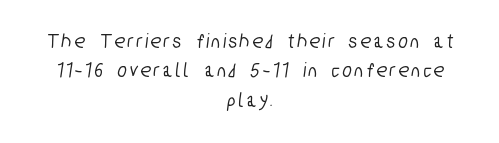
{"underline": "no", "align": "center", "line_spacing": "normal", "line_spacing_ratio": 1.4, "glyph_px": 21}
